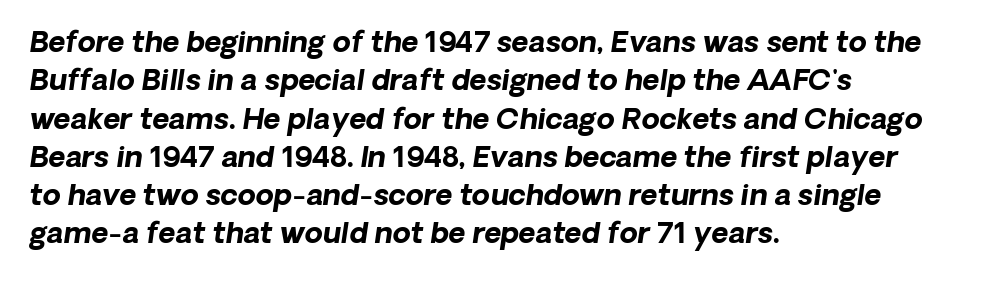
Q: Is the text bold? A: Yes.
Q: Is the text italic (slanted)? A: Yes, it leans right by about 8 degrees.
Q: Is the text underlined? A: No.
Q: How is the paragraph aligned? A: Left-aligned.
Q: Is the spacing between letters normal or unusually wide? A: Normal.
Q: Is the spacing between lines tight, normal or loose? A: Normal.
Q: Width (condensed, normal, or wide)? A: Normal.
Q: Stroke contrast? A: Low.
Q: x-height? A: Medium.
Q: Monospaced? A: No.
